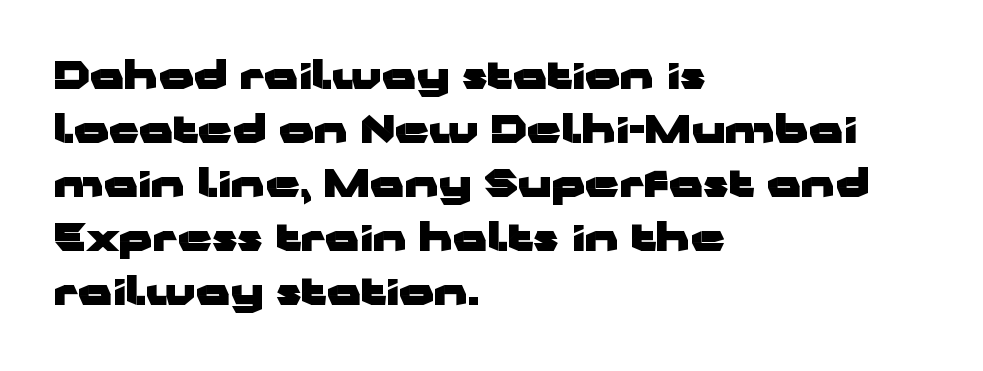
Letter spacing: default. The gap between lines stays unmarked. Reading down the column, the eye jumps a familiar distance to each next line. The face used here is proportionally spaced, like ordinary book or web type.
